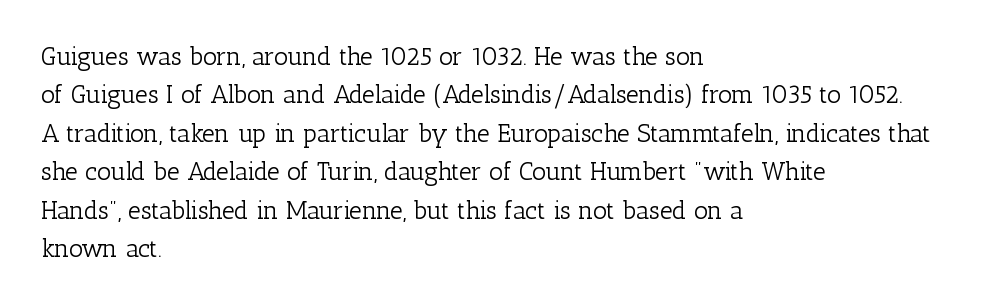
{"italic": "no", "bold": "no", "underline": "no", "align": "left", "line_spacing": "normal", "line_spacing_ratio": 1.54, "letter_spacing": "normal", "letter_spacing_em": 0.0, "glyph_px": 25}
